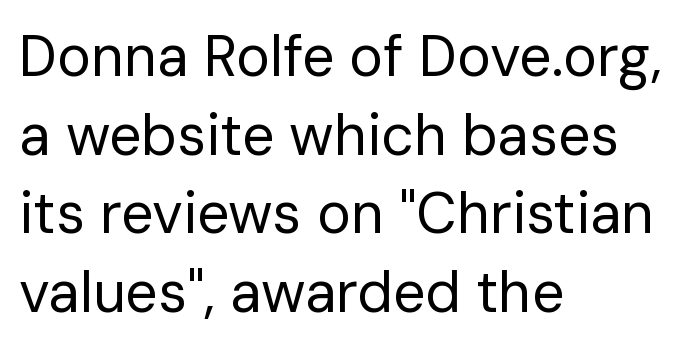
Horizontal bands of white between lines are of average thickness. This rendering leaves character spacing at its baseline value. The paragraph has a hard left edge and a soft right edge. If you drew a line through each stem, it would be perfectly vertical.
